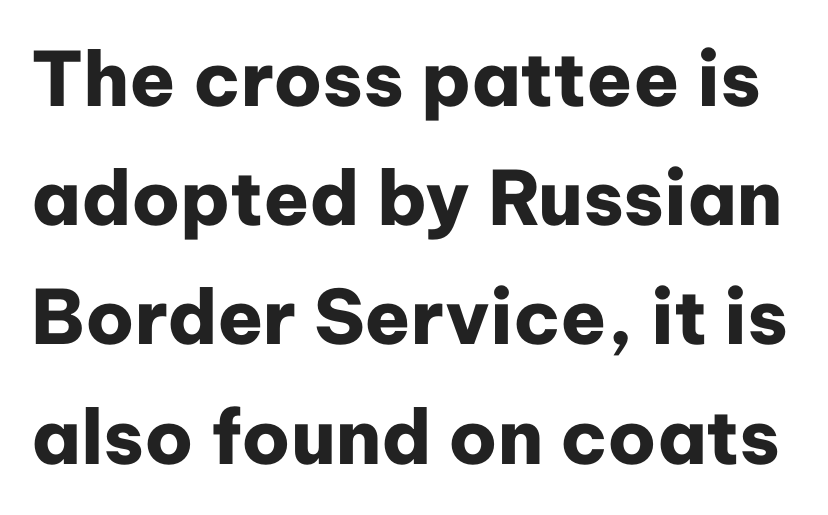
The image shows 75 px heavy sans-serif type, upright; set normal line spacing (1.59x), normal letter spacing, not underlined; low stroke contrast and a medium x-height.
